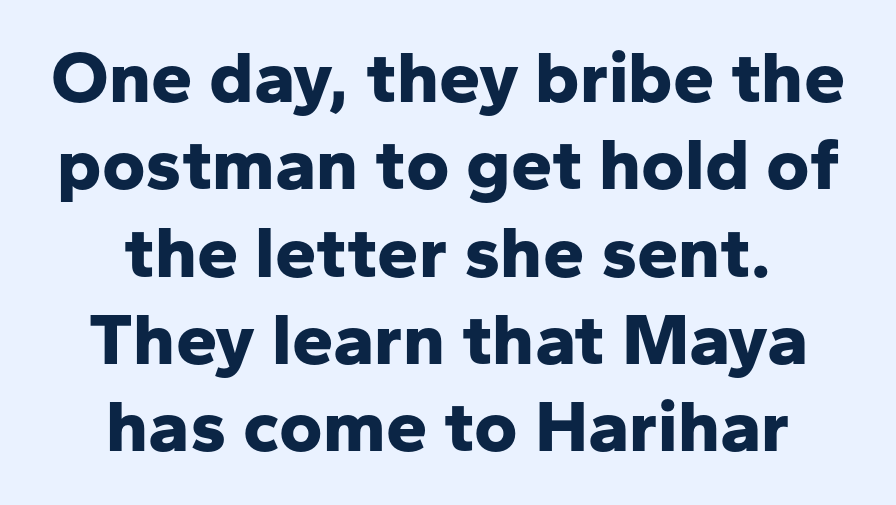
Between one letter and the next there's only the usual sliver of space. Rule under the text: the space is simply empty. The rendering uses natural spacing where letterforms have individual widths. Stroke terminals: plain, sans-serif. The passage shown is emphatically bold.
